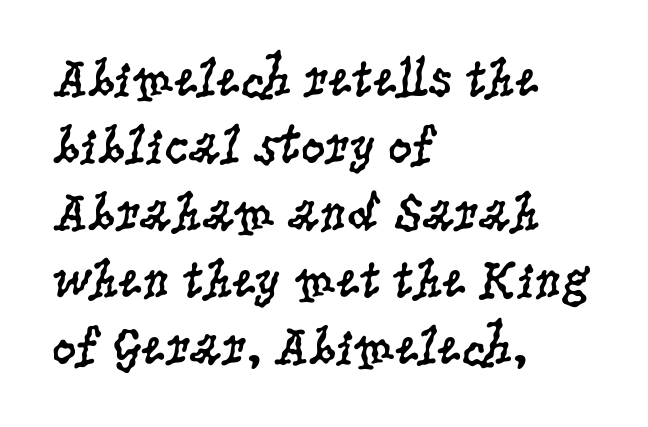
The rendering uses natural spacing where letterforms have individual widths. Unbolded letterforms with no extra heft. The setting favours the left margin, as ordinary paragraphs usually do.
